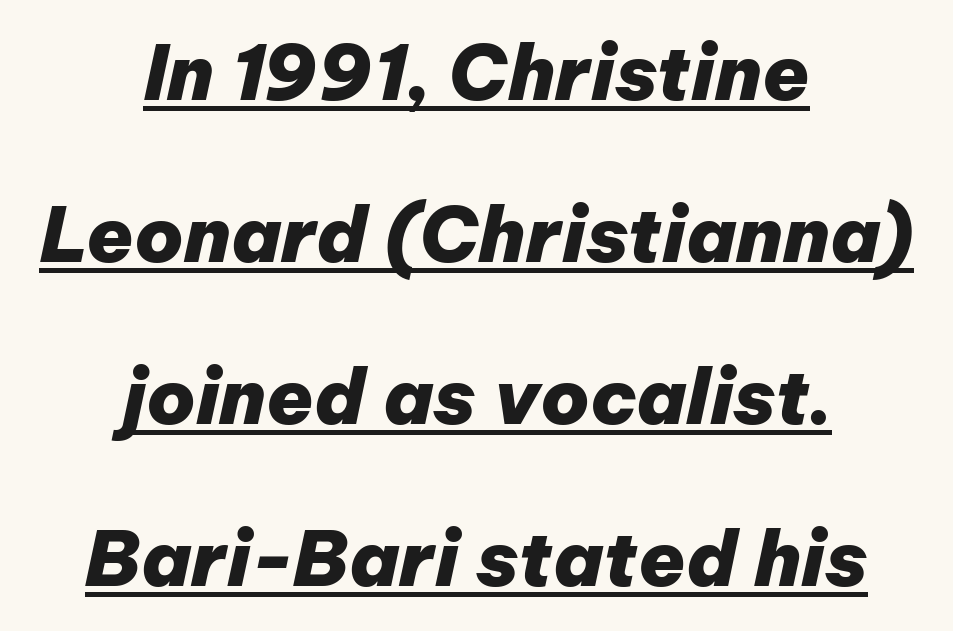
Q: Is the text bold? A: Yes.
Q: Is the text italic (slanted)? A: Yes, it leans right by about 12 degrees.
Q: Is the text underlined? A: Yes.
Q: How is the paragraph aligned? A: Centered.
Q: Is the spacing between letters normal or unusually wide? A: Normal.
Q: Is the spacing between lines tight, normal or loose? A: Loose.
Q: Width (condensed, normal, or wide)? A: Normal.
Q: Stroke contrast? A: Low.
Q: x-height? A: Medium.
Q: Monospaced? A: No.
